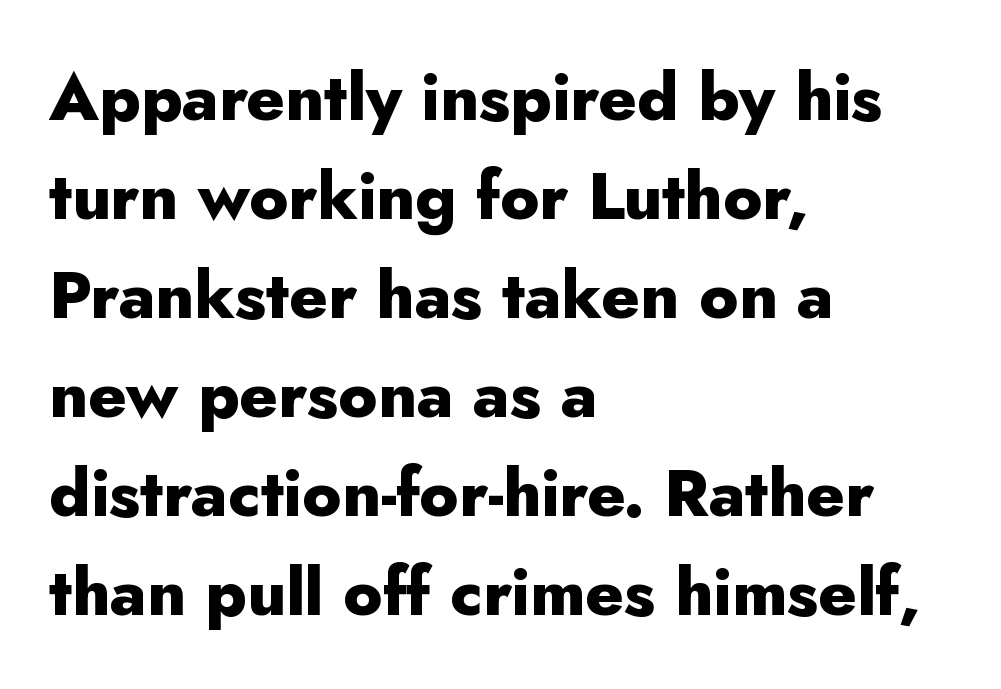
Q: Is the text bold? A: Yes.
Q: Is the text italic (slanted)? A: No, it is upright.
Q: Is the typeface a serif or a sans-serif typeface? A: Sans-serif.
Q: Is the text underlined? A: No.
Q: How is the paragraph aligned? A: Left-aligned.
Q: Is the spacing between letters normal or unusually wide? A: Normal.
Q: Is the spacing between lines tight, normal or loose? A: Normal.
Q: Width (condensed, normal, or wide)? A: Normal.
Q: Stroke contrast? A: Low.
Q: x-height? A: Small.
Q: Monospaced? A: No.
